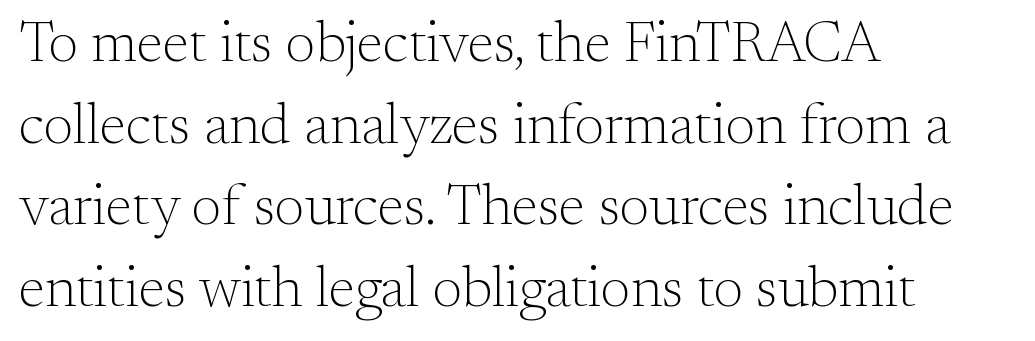
The image shows 57 px light serif type, upright; set left-aligned, normal line spacing (1.43x), normal letter spacing, not underlined; medium stroke contrast and a small x-height.
